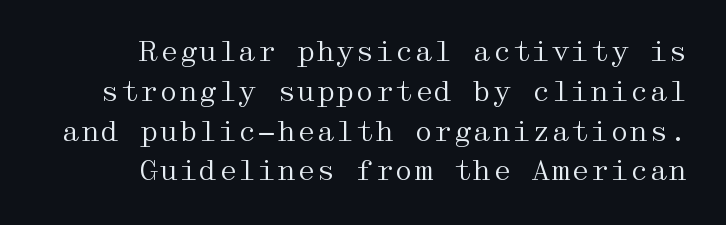
The space beneath each line is pristine and unruled. Quick note: interline space is typical. The font sits on the lighter half of the weight spectrum, regular included. Glyph-to-glyph distance matches everyday printed text. Which margin do the lines hug? The right one — the left edge is uneven. Font category for this specimen: serif.
